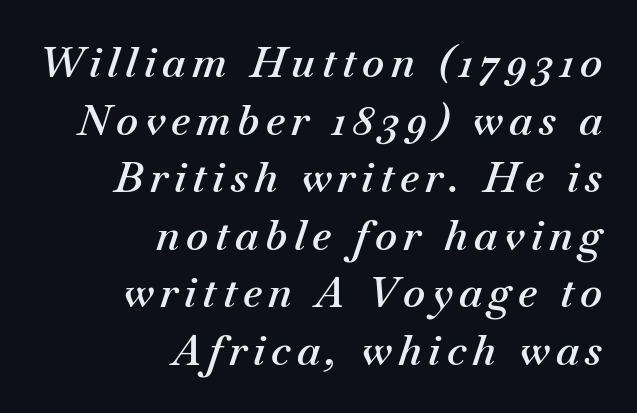
The passage is arranged like a letterhead date or caption credit — flush right. The block of text has a typical density, with ordinary space between rows. Observe the lean: these are italic letterforms. Letters rest on an invisible, unmarked baseline. Moderately thickened strokes mark this as semibold type. The rendering uses natural spacing where letterforms have individual widths.
